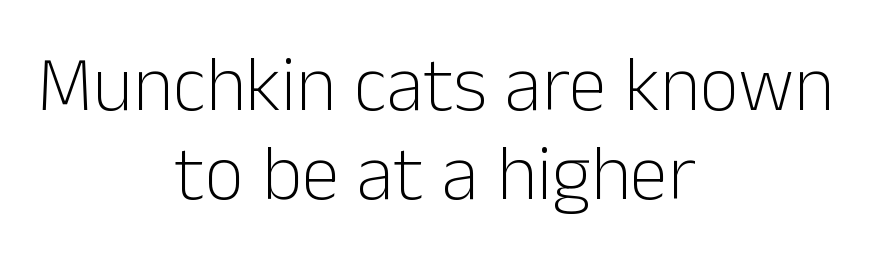
Q: Is the text bold? A: No.
Q: Is the text italic (slanted)? A: No, it is upright.
Q: Is the typeface a serif or a sans-serif typeface? A: Sans-serif.
Q: Is the text underlined? A: No.
Q: How is the paragraph aligned? A: Centered.
Q: Is the spacing between letters normal or unusually wide? A: Normal.
Q: Is the spacing between lines tight, normal or loose? A: Tight.
Q: Width (condensed, normal, or wide)? A: Normal.
Q: Stroke contrast? A: Low.
Q: x-height? A: Medium.
Q: Monospaced? A: No.
